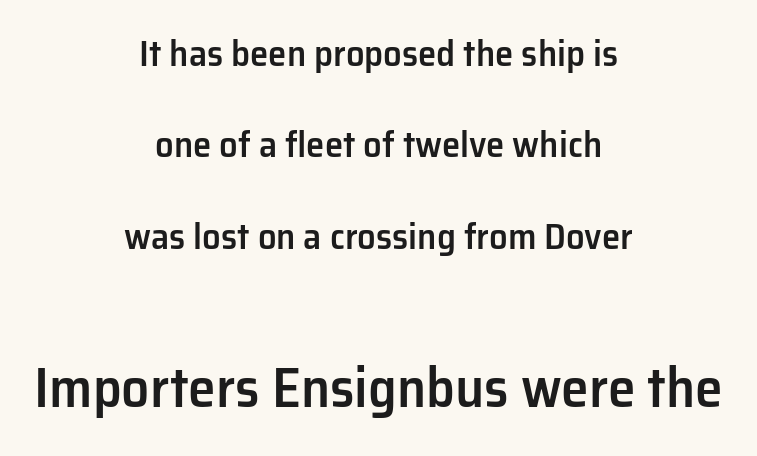
Q: Is the text bold? A: Semi-bold.
Q: Is the text italic (slanted)? A: No, it is upright.
Q: Is the typeface a serif or a sans-serif typeface? A: Sans-serif.
Q: Is the text underlined? A: No.
Q: How is the paragraph aligned? A: Centered.
Q: Is the spacing between letters normal or unusually wide? A: Normal.
Q: Is the spacing between lines tight, normal or loose? A: Loose.
Q: Which block of text is set in a larger size, the first (top) or the second (bottom)? A: The second (bottom) one.
Q: Width (condensed, normal, or wide)? A: Normal.
Q: Stroke contrast? A: Low.
Q: x-height? A: Medium.
Q: Monospaced? A: No.
